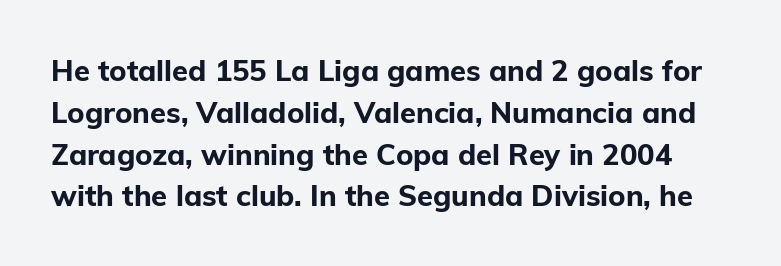
Q: Is the text bold? A: Yes.
Q: Is the text italic (slanted)? A: No, it is upright.
Q: Is the typeface a serif or a sans-serif typeface? A: Sans-serif.
Q: Is the text underlined? A: No.
Q: Is the spacing between letters normal or unusually wide? A: Normal.
Q: Is the spacing between lines tight, normal or loose? A: Normal.
Q: Width (condensed, normal, or wide)? A: Normal.
Q: Stroke contrast? A: Low.
Q: x-height? A: Medium.
Q: Monospaced? A: No.
